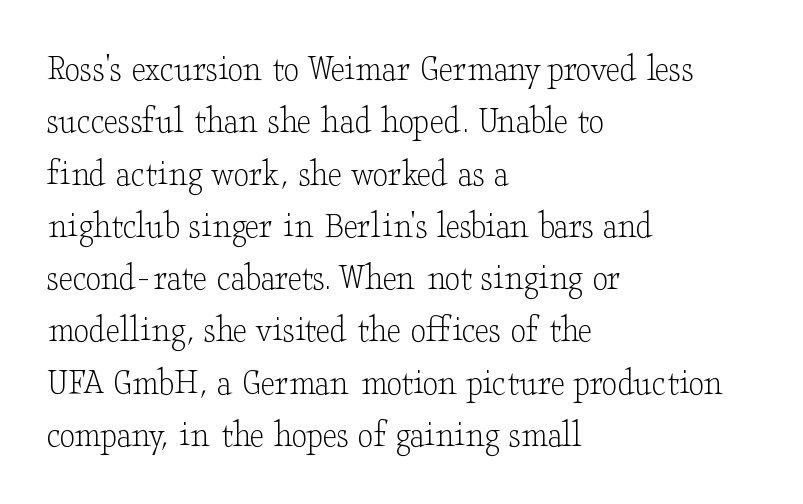
Descenders hang freely into open space. Students, note that the glyphs here touch the page at normal intervals. The lines in this sample share a left origin and differ only in where they stop. The strokes carry an ordinary text weight at most.
